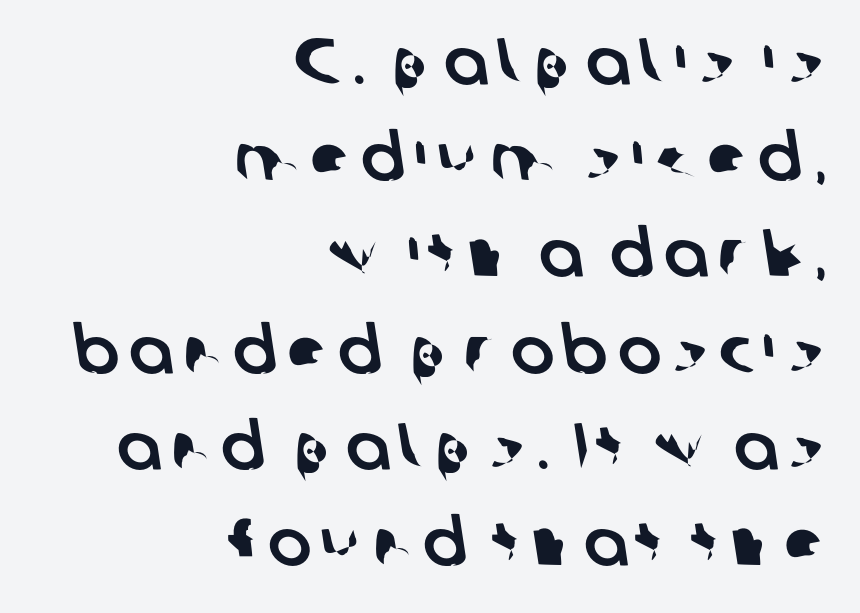
{"serif": "no", "width": "normal", "stroke_contrast": "low", "x_height": "medium", "monospaced": "no", "underline": "no", "align": "right", "line_spacing": "normal", "line_spacing_ratio": 1.48, "glyph_px": 65}
